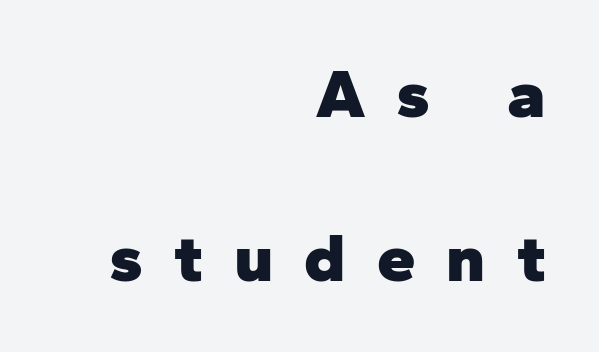
The image shows 69 px heavy sans-serif type, upright; set right-aligned, loose line spacing (2.37x), unusually wide letter spacing (+0.45 em), not underlined; low stroke contrast and a medium x-height.
